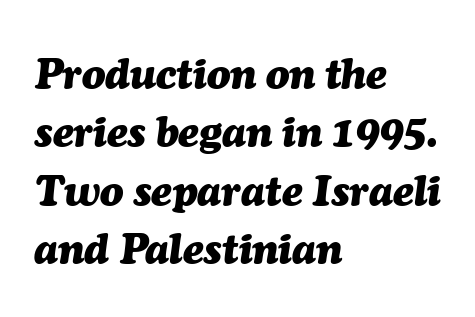
{"italic": "yes", "lean": "right", "slant_degrees": 7, "bold": "yes", "weight": "heavy", "width": "normal", "stroke_contrast": "medium", "x_height": "medium", "monospaced": "no", "underline": "no", "align": "left", "line_spacing": "normal", "line_spacing_ratio": 1.36, "letter_spacing": "normal", "letter_spacing_em": 0.0, "glyph_px": 43}
